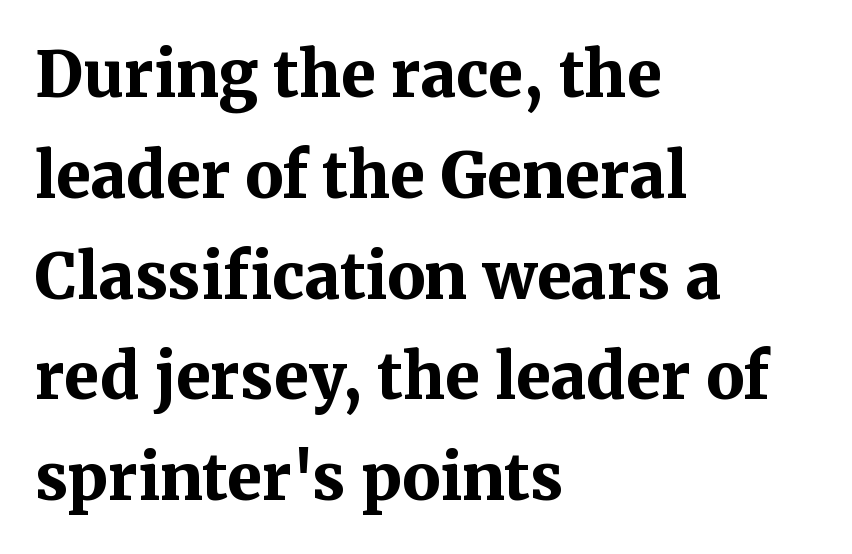
{"serif": "yes", "italic": "no", "bold": "yes", "weight": "bold", "width": "normal", "stroke_contrast": "medium", "x_height": "medium", "monospaced": "no", "underline": "no", "align": "left", "line_spacing": "normal", "line_spacing_ratio": 1.6, "letter_spacing": "normal", "letter_spacing_em": 0.0, "glyph_px": 63}
